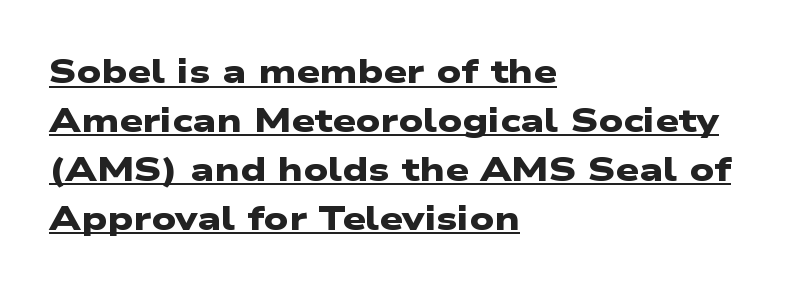
The image shows 33 px heavy, wide sans-serif type; set left-aligned, normal line spacing (1.48x), normal letter spacing, underlined; low stroke contrast and a medium x-height.
